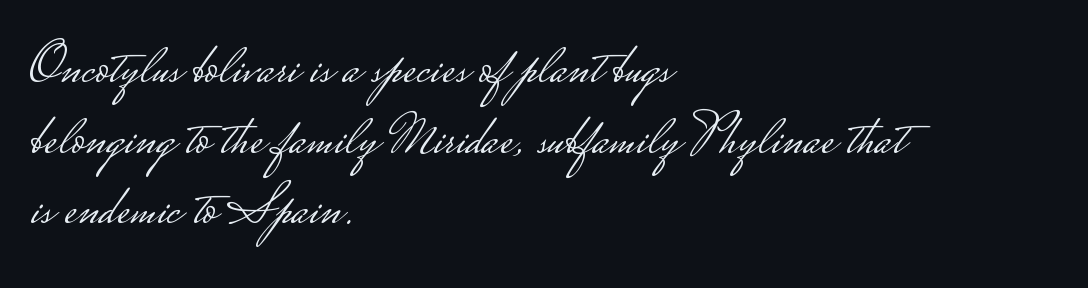
{"serif": "no", "bold": "no", "weight": "light", "width": "wide", "stroke_contrast": "low", "monospaced": "no", "underline": "no", "align": "left", "line_spacing_ratio": 1.24, "letter_spacing": "normal", "letter_spacing_em": 0.0, "glyph_px": 57}
